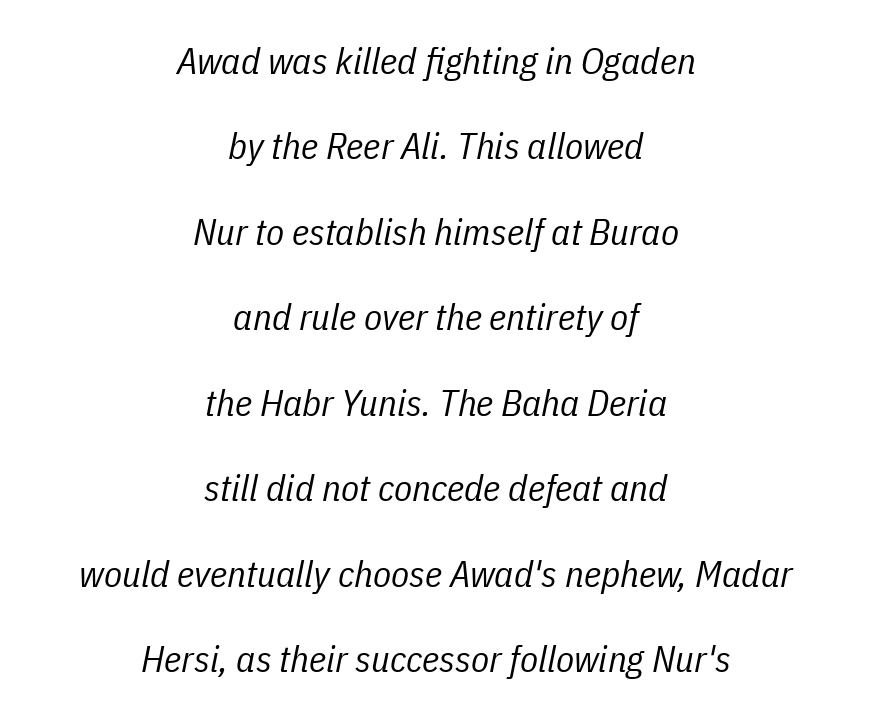
These lines keep a tight, regular rhythm from letter to letter. Each stroke keeps to a modest, everyday thickness or less. Rows of type keep a wide berth in the vertical direction. Would a proofreader flag this as italicized? Yes. Plain, unruled lines of type.
